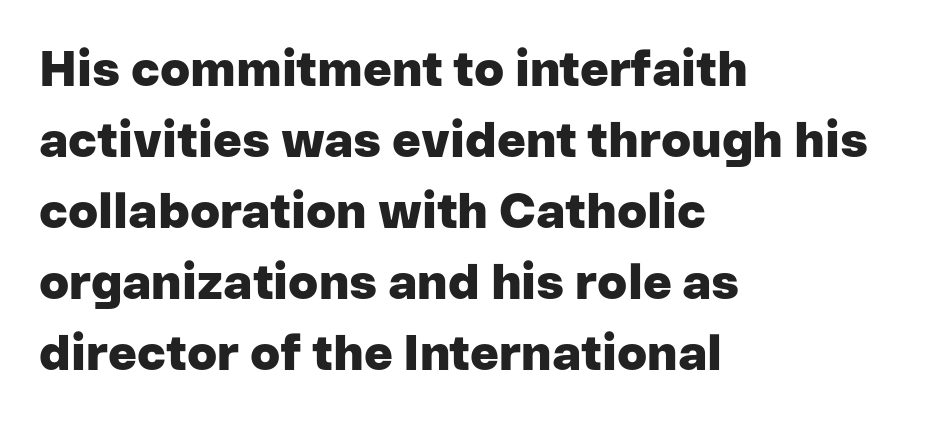
The passage shown is typeset with a sans-serif family. A typesetter would call this proportional, since set widths differ per character. Evenly set lines give the paragraph a standard silhouette. Anything drawn beneath the words? Only blank space.
